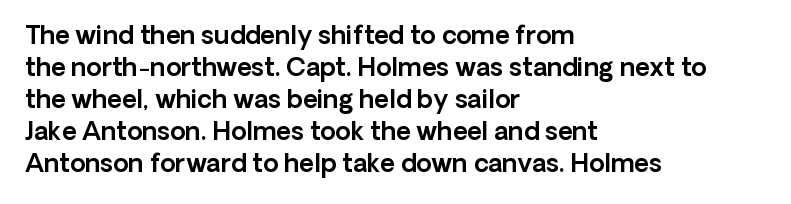
The image shows 25 px text type, upright; set left-aligned, normal line spacing (1.28x), normal letter spacing, not underlined.
